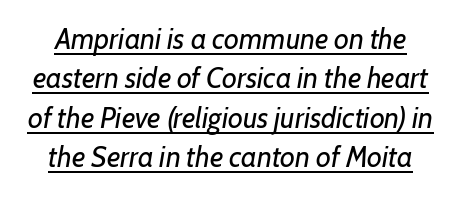
Q: Is the text bold? A: No.
Q: Is the text italic (slanted)? A: Yes, it leans right by about 7 degrees.
Q: Is the text underlined? A: Yes.
Q: Is the spacing between letters normal or unusually wide? A: Normal.
Q: Is the spacing between lines tight, normal or loose? A: Normal.
Q: Width (condensed, normal, or wide)? A: Normal.
Q: Stroke contrast? A: Low.
Q: x-height? A: Medium.
Q: Monospaced? A: No.
